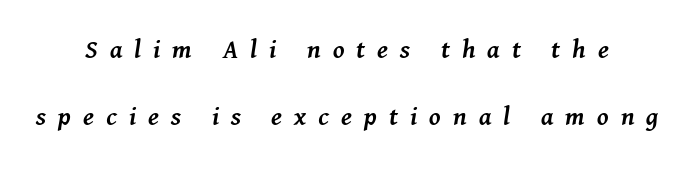
The image shows 28 px semibold type, italic (leaning right); set loose line spacing (2.4x), unusually wide letter spacing (+0.43 em), not underlined; medium stroke contrast and a medium x-height.
